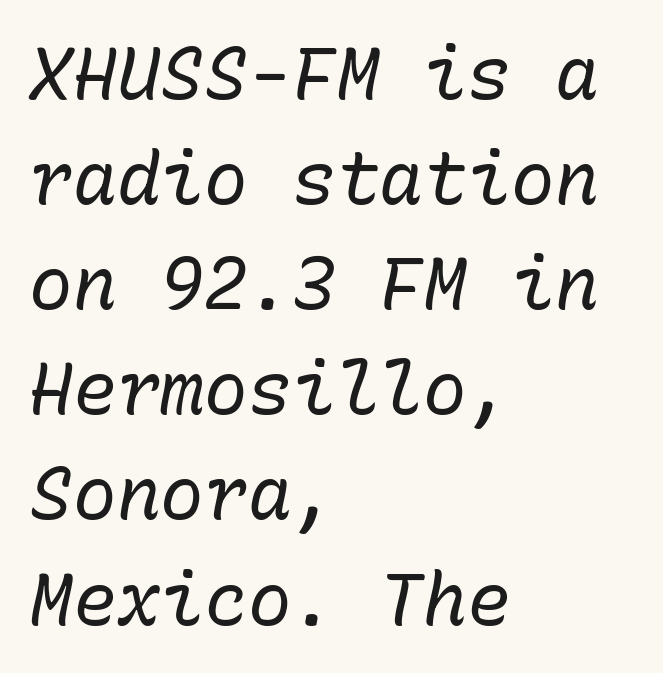
Q: Is the text bold? A: No.
Q: Is the text italic (slanted)? A: Yes, it leans right by about 10 degrees.
Q: Is the text underlined? A: No.
Q: How is the paragraph aligned? A: Left-aligned.
Q: Is the spacing between letters normal or unusually wide? A: Normal.
Q: Is the spacing between lines tight, normal or loose? A: Normal.
Q: Width (condensed, normal, or wide)? A: Normal.
Q: Stroke contrast? A: Low.
Q: x-height? A: Medium.
Q: Monospaced? A: Yes.
